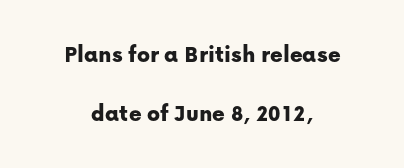
Q: Is the text italic (slanted)? A: No, it is upright.
Q: Is the text underlined? A: No.
Q: How is the paragraph aligned? A: Centered.
Q: Is the spacing between letters normal or unusually wide? A: Normal.
Q: Is the spacing between lines tight, normal or loose? A: Loose.
